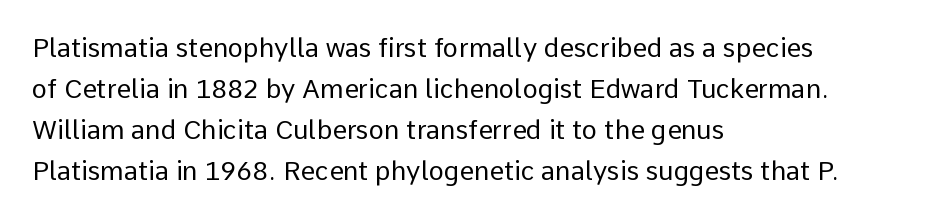
The words here are not underlined. Unbolded letterforms with no extra heft. Quick note: interline space is typical. These lines stack with their left ends in a neat column. Ordinary non-slanted type is in use. Here the glyphs are tracked normally, forming tight word shapes.
